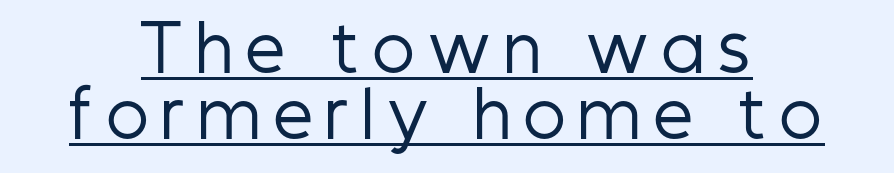
Q: Is the text bold? A: No.
Q: Is the text italic (slanted)? A: No, it is upright.
Q: Is the typeface a serif or a sans-serif typeface? A: Sans-serif.
Q: Is the text underlined? A: Yes.
Q: How is the paragraph aligned? A: Centered.
Q: Is the spacing between letters normal or unusually wide? A: Unusually wide.
Q: Is the spacing between lines tight, normal or loose? A: Tight.
Q: Width (condensed, normal, or wide)? A: Condensed.
Q: Stroke contrast? A: Low.
Q: x-height? A: Medium.
Q: Monospaced? A: No.
